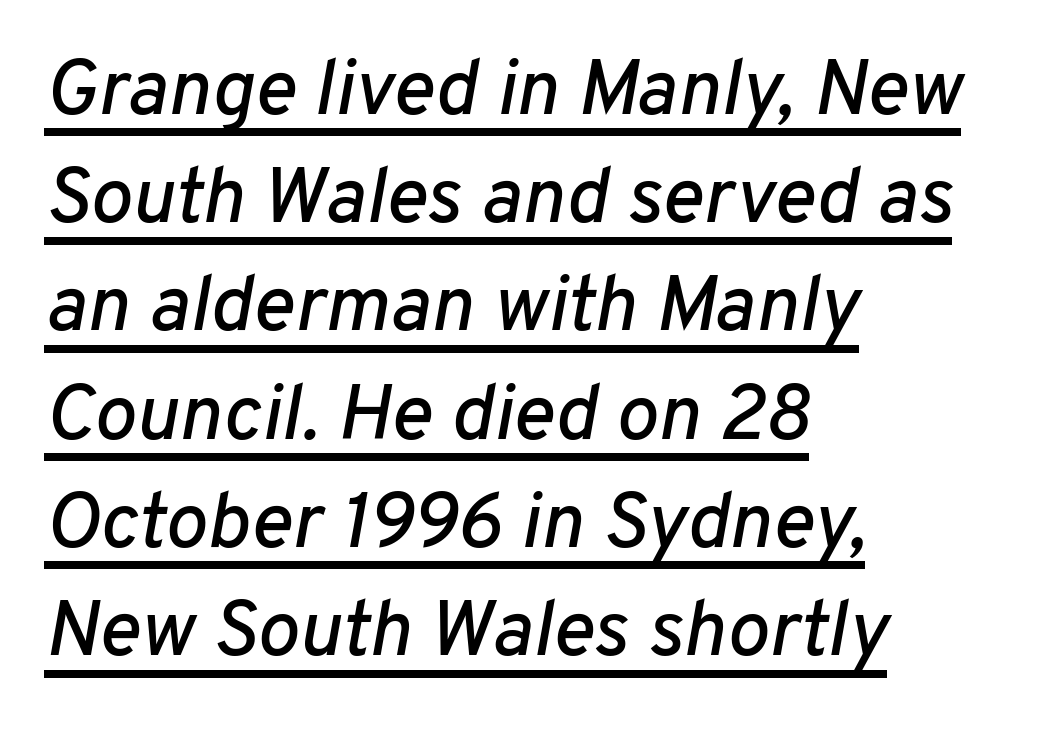
{"italic": "yes", "lean": "right", "slant_degrees": 10, "width": "normal", "stroke_contrast": "low", "x_height": "medium", "monospaced": "no", "underline": "yes", "align": "left", "line_spacing": "normal", "line_spacing_ratio": 1.37, "letter_spacing": "normal", "letter_spacing_em": 0.0, "glyph_px": 79}
